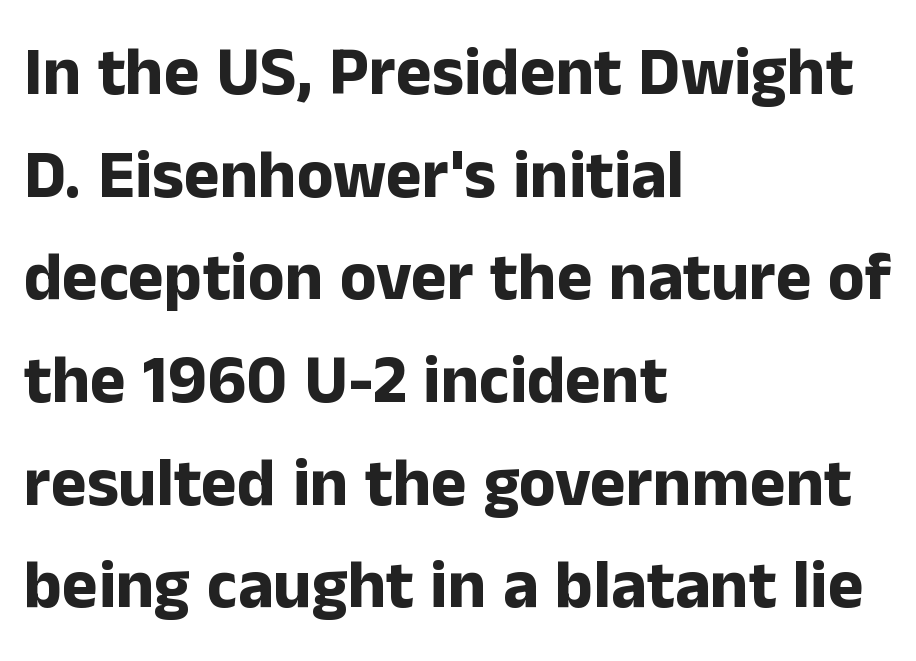
{"serif": "no", "italic": "no", "bold": "yes", "weight": "bold", "width": "normal", "stroke_contrast": "low", "x_height": "medium", "monospaced": "no", "underline": "no", "align": "left", "line_spacing": "normal", "line_spacing_ratio": 1.51, "letter_spacing": "normal", "letter_spacing_em": 0.0, "glyph_px": 68}
